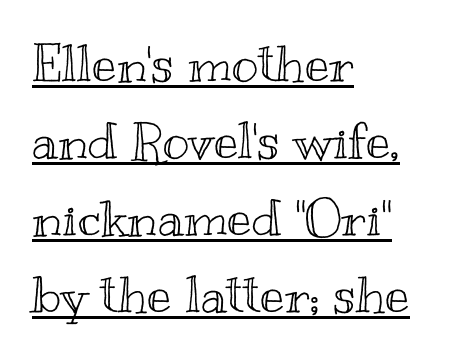
Visually the block forms a straight wall on the left and a jagged coastline on the right. Whoever set this chose a conventional vertical rhythm. Between one letter and the next there's only the usual sliver of space. The passage shown is typed in a proportional face where columns would drift. The string is rendered with underlining switched on.
